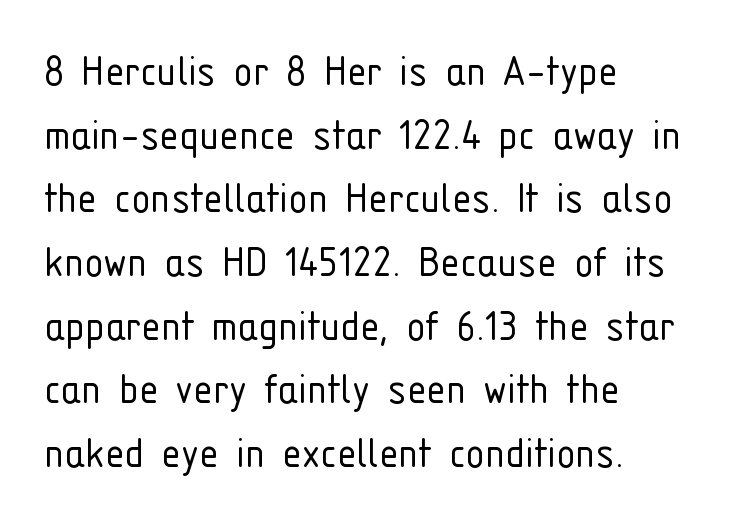
These lines were composed using upright roman letters. The horizontal fit of the characters is conventional and even. Grotesque or geometric, the face here clearly has no serifs. Proportional: the letters do not fall into vertical columns. Stroke mass is kept to a normal reading level or below.
